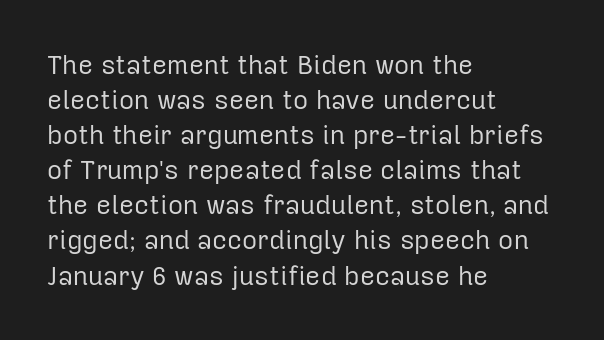
Q: Is the text bold? A: No.
Q: Is the text italic (slanted)? A: No, it is upright.
Q: Is the text underlined? A: No.
Q: How is the paragraph aligned? A: Left-aligned.
Q: Is the spacing between letters normal or unusually wide? A: Normal.
Q: Is the spacing between lines tight, normal or loose? A: Normal.
